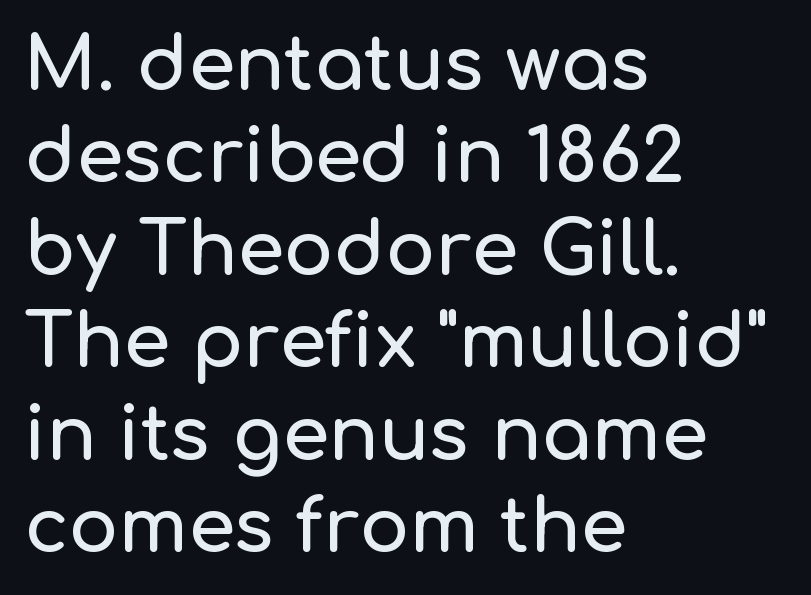
Q: Is the text italic (slanted)? A: No, it is upright.
Q: Is the typeface a serif or a sans-serif typeface? A: Sans-serif.
Q: Is the text underlined? A: No.
Q: How is the paragraph aligned? A: Left-aligned.
Q: Is the spacing between letters normal or unusually wide? A: Normal.
Q: Is the spacing between lines tight, normal or loose? A: Normal.
Q: Width (condensed, normal, or wide)? A: Normal.
Q: Stroke contrast? A: Low.
Q: x-height? A: Medium.
Q: Monospaced? A: No.
